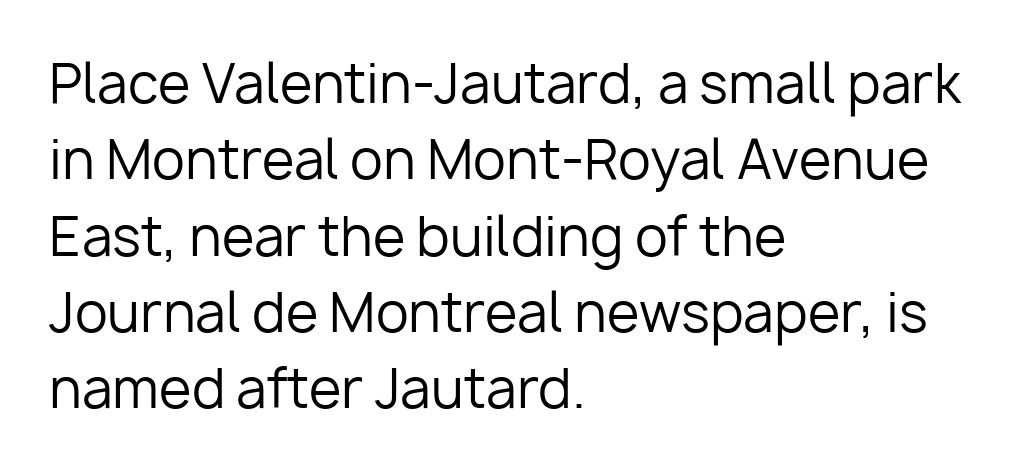
The image shows 53 px regular-weight sans-serif type, upright; set left-aligned, normal line spacing (1.44x), normal letter spacing, not underlined; low stroke contrast and a medium x-height.
